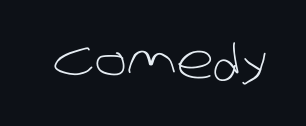
Nobody touched the tracking dial on this one. The strip under each line holds only bare page. This is sans-serif lettering, the kind often seen on screens and signage. The face looks like a standard text weight, possibly lighter. Think of a printed novel: that variable character pitch is what you see here.
